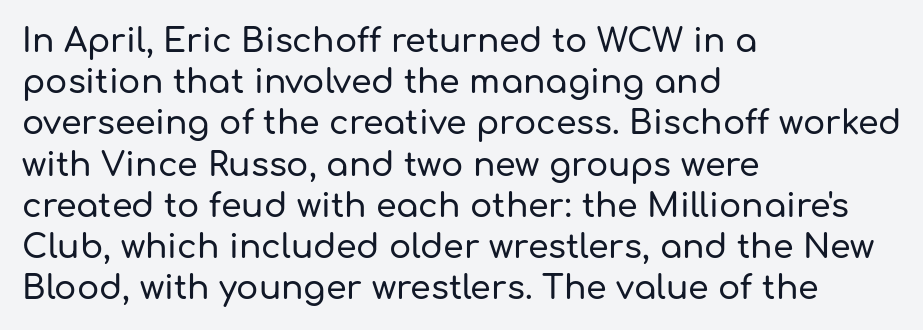
{"serif": "no", "italic": "no", "width": "normal", "stroke_contrast": "low", "x_height": "medium", "monospaced": "no", "underline": "no", "align": "left", "line_spacing": "normal", "line_spacing_ratio": 1.25, "letter_spacing": "normal", "letter_spacing_em": 0.0, "glyph_px": 33}
